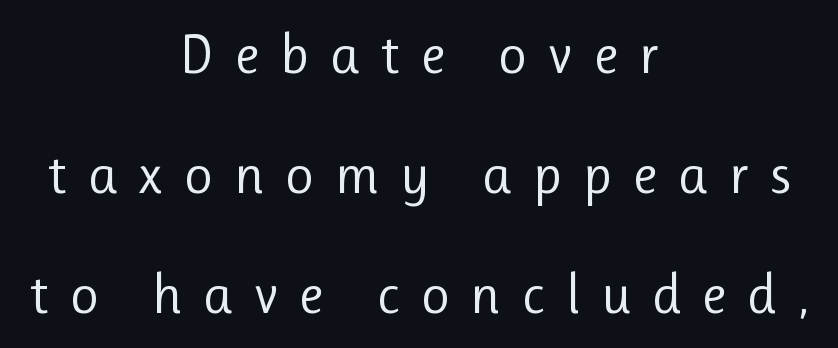
{"serif": "no", "italic": "no", "bold": "no", "weight": "regular", "width": "normal", "stroke_contrast": "low", "x_height": "medium", "monospaced": "no", "underline": "no", "align": "center", "line_spacing": "loose", "line_spacing_ratio": 2.14, "letter_spacing": "wide", "letter_spacing_em": 0.37, "glyph_px": 56}
